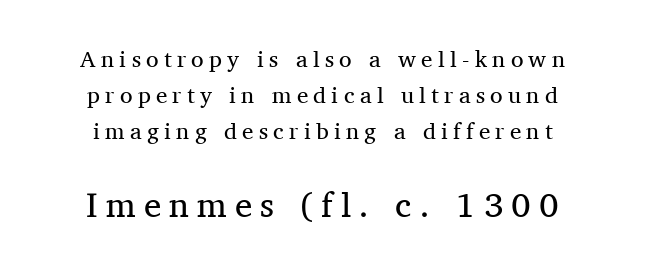
Q: Is the text bold? A: No.
Q: Is the text italic (slanted)? A: No, it is upright.
Q: Is the typeface a serif or a sans-serif typeface? A: Serif.
Q: Is the text underlined? A: No.
Q: How is the paragraph aligned? A: Centered.
Q: Is the spacing between letters normal or unusually wide? A: Unusually wide.
Q: Is the spacing between lines tight, normal or loose? A: Normal.
Q: Which block of text is set in a larger size, the first (top) or the second (bottom)? A: The second (bottom) one.
Q: Width (condensed, normal, or wide)? A: Normal.
Q: Stroke contrast? A: Medium.
Q: x-height? A: Medium.
Q: Monospaced? A: No.
